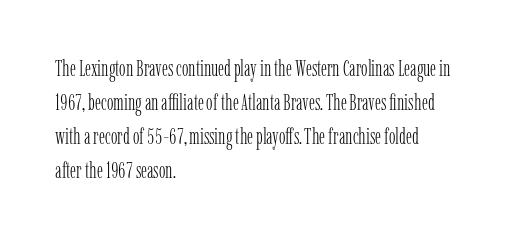
Q: Is the text bold? A: No.
Q: Is the text italic (slanted)? A: No, it is upright.
Q: Is the text underlined? A: No.
Q: How is the paragraph aligned? A: Left-aligned.
Q: Is the spacing between letters normal or unusually wide? A: Normal.
Q: Is the spacing between lines tight, normal or loose? A: Normal.
